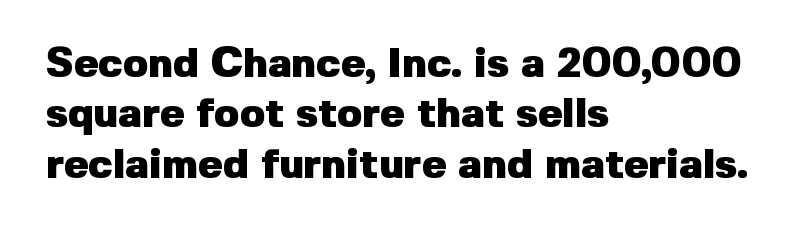
The image shows 41 px heavy sans-serif type, upright; set left-aligned, line spacing 1.23x, normal letter spacing, not underlined; low stroke contrast and a medium x-height.
